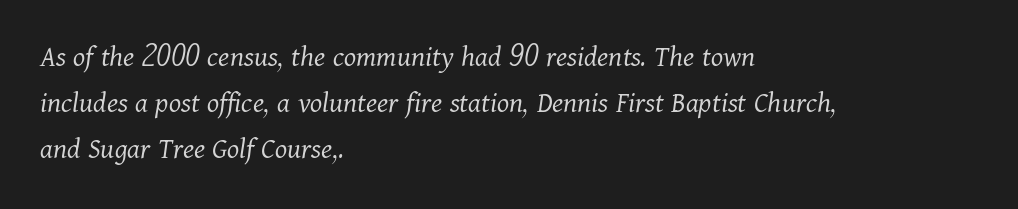
The image shows 31 px light serif type, italic (leaning right); set left-aligned, normal line spacing (1.49x), normal letter spacing, not underlined; medium stroke contrast and a medium x-height.
